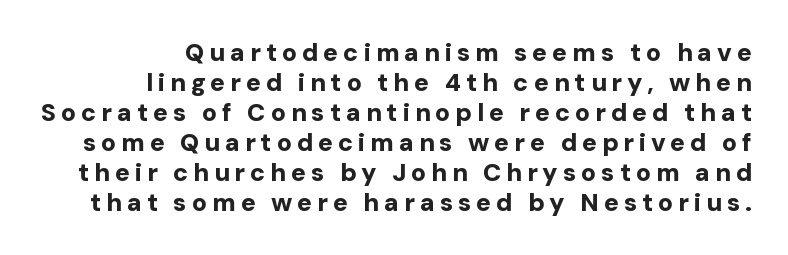
These lines are set flush right with a ragged left edge. Rule under the text: the space is simply empty. The characters look thick and weighty, a clear bold. A typesetter would mark this as roman, not italic.
